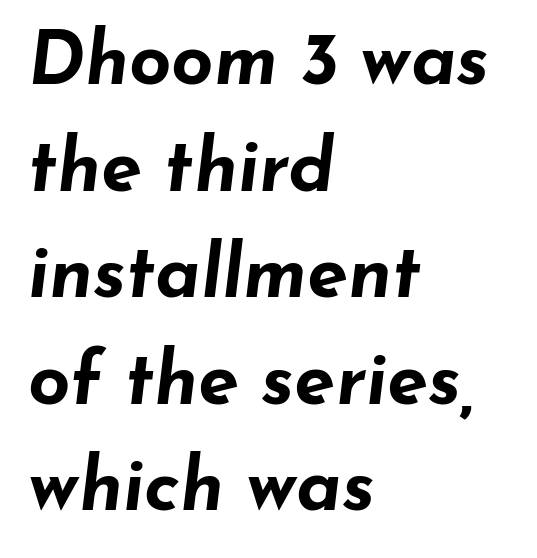
Q: Is the text bold? A: Yes.
Q: Is the text italic (slanted)? A: Yes, it leans right by about 7 degrees.
Q: Is the text underlined? A: No.
Q: How is the paragraph aligned? A: Left-aligned.
Q: Is the spacing between letters normal or unusually wide? A: Normal.
Q: Is the spacing between lines tight, normal or loose? A: Normal.
Q: Width (condensed, normal, or wide)? A: Wide.
Q: Stroke contrast? A: Low.
Q: x-height? A: Small.
Q: Monospaced? A: No.
